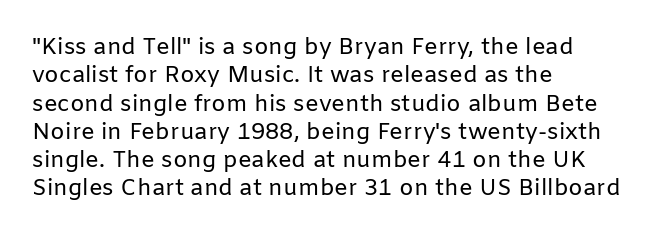
Nobody touched the tracking dial on this one. Visually the block forms a straight wall on the left and a jagged coastline on the right. Posture: upright roman. Beneath every word, the page is bare.
